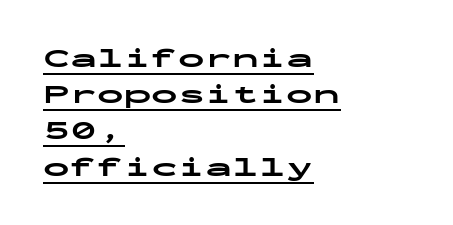
Q: Is the text bold? A: Yes.
Q: Is the text italic (slanted)? A: No, it is upright.
Q: Is the text underlined? A: Yes.
Q: How is the paragraph aligned? A: Left-aligned.
Q: Is the spacing between letters normal or unusually wide? A: Normal.
Q: Is the spacing between lines tight, normal or loose? A: Normal.
